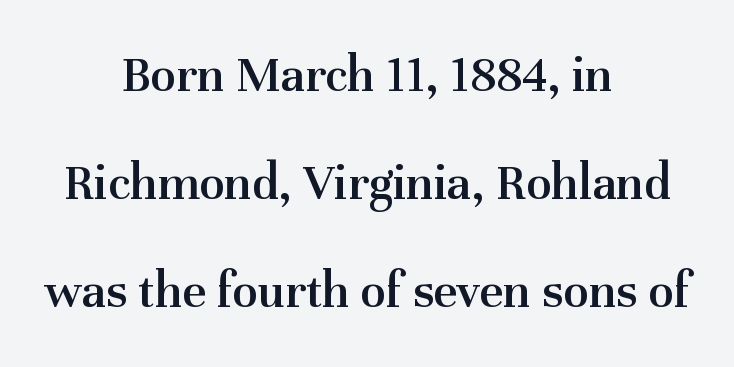
Does the weight exceed regular? Yes, but only to semibold. Unmarked baselines from the first word to the last. Each new line begins a long way beneath the previous one. These lines are rendered in a variable-pitch font.
